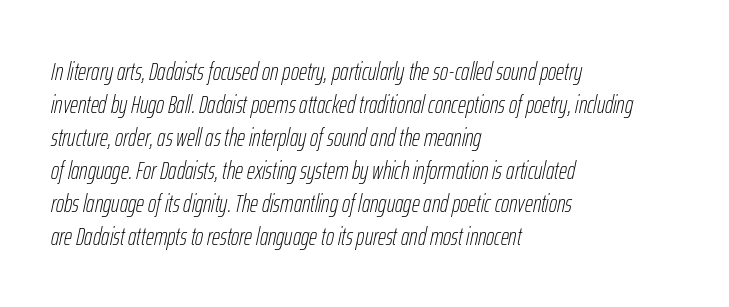
Line beginnings align vertically; line endings do not. Nobody touched the tracking dial on this one. Quick note: italic. Decoration check: the copy has no underline. A light-to-regular cut is what we see here. The rows are spaced the way most documents space them.
